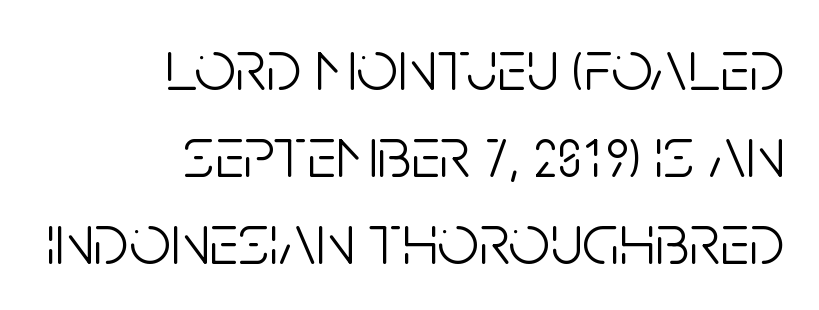
This sample uses a sans-serif face. This sample has the flowing, uneven cadence of proportional lettering. Plain, unruled lines of type. Is this a heavy cut? Hardly; it is regular or lighter. Posture: vertical.
